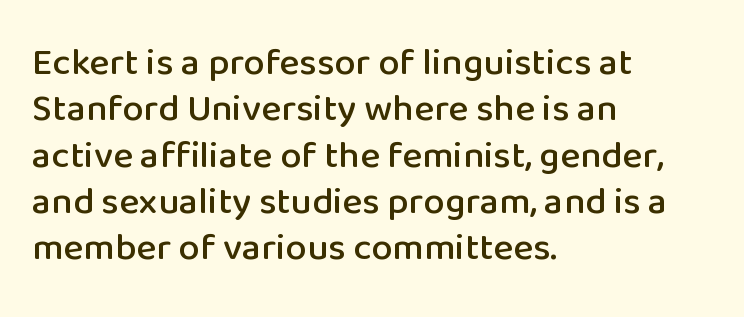
The specimen omits any rule beneath the text block's lines. Reading down the block, your eye returns to a fixed left position each line. The letters advance in unequal steps, a hallmark of proportional type. Observe the ordinary spacing: letters are neighbours, not strangers. Nope, not italic — everything's standing straight. This rendering employs a face without finishing strokes, i.e., a sans-serif.
